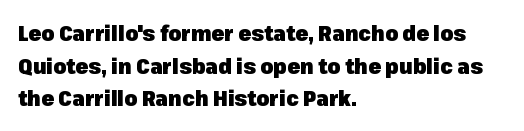
The rendering anchors every line to the left-hand side. In terms of posture, this sample is upright. This sample uses plain, unmodified letter spacing. The gap between lines stays unmarked.
